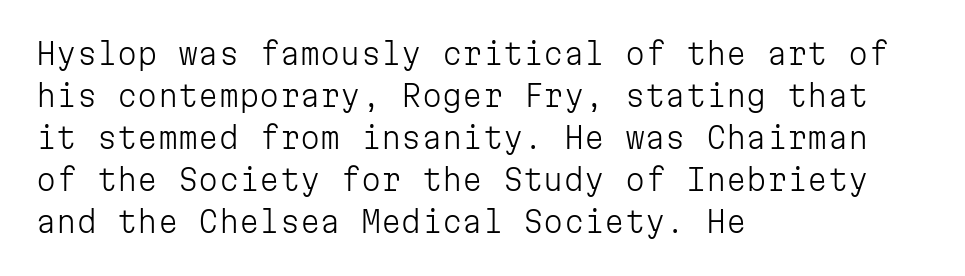
The image shows 29 px light sans-serif type, upright, monospaced; set left-aligned, normal line spacing (1.45x), normal letter spacing, not underlined; low stroke contrast and a medium x-height.
